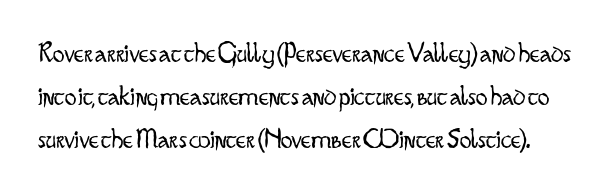
Q: Is the text bold? A: No.
Q: Is the text italic (slanted)? A: No, it is upright.
Q: Is the typeface a serif or a sans-serif typeface? A: Sans-serif.
Q: Is the text underlined? A: No.
Q: Is the spacing between letters normal or unusually wide? A: Normal.
Q: Is the spacing between lines tight, normal or loose? A: Normal.
Q: Width (condensed, normal, or wide)? A: Condensed.
Q: Stroke contrast? A: Low.
Q: x-height? A: Small.
Q: Monospaced? A: No.
